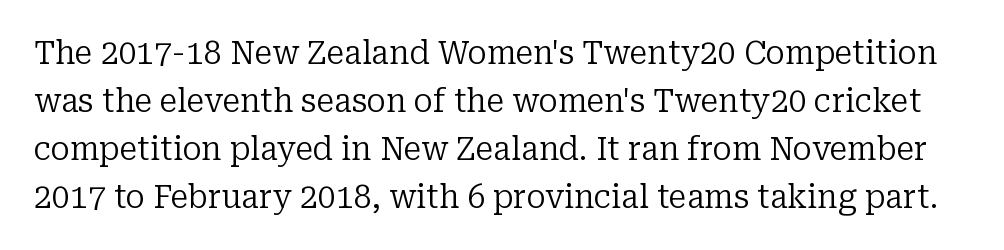
Q: Is the text bold? A: No.
Q: Is the text italic (slanted)? A: No, it is upright.
Q: Is the typeface a serif or a sans-serif typeface? A: Serif.
Q: Is the text underlined? A: No.
Q: Is the spacing between letters normal or unusually wide? A: Normal.
Q: Is the spacing between lines tight, normal or loose? A: Normal.
Q: Width (condensed, normal, or wide)? A: Normal.
Q: Stroke contrast? A: Low.
Q: x-height? A: Medium.
Q: Monospaced? A: No.
